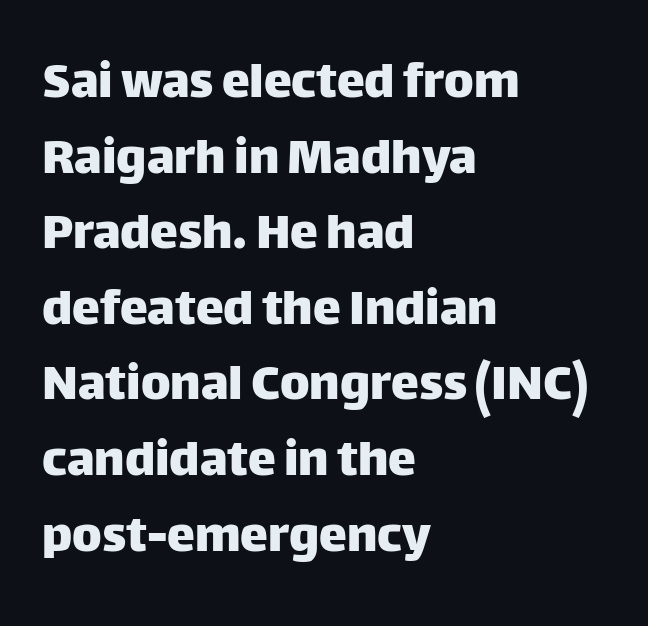
Q: Is the text italic (slanted)? A: No, it is upright.
Q: Is the typeface a serif or a sans-serif typeface? A: Sans-serif.
Q: Is the text underlined? A: No.
Q: How is the paragraph aligned? A: Left-aligned.
Q: Is the spacing between letters normal or unusually wide? A: Normal.
Q: Is the spacing between lines tight, normal or loose? A: Normal.
Q: Width (condensed, normal, or wide)? A: Normal.
Q: Stroke contrast? A: Low.
Q: x-height? A: Large.
Q: Monospaced? A: No.
